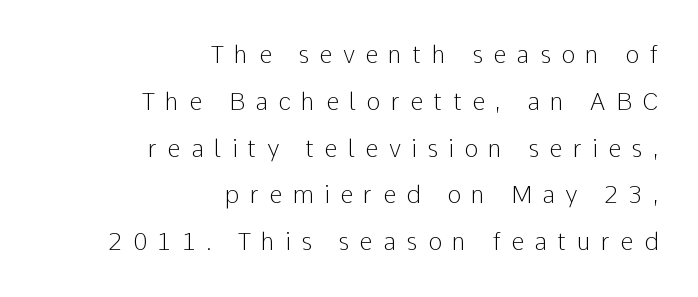
The image shows 24 px text type, upright; set right-aligned, loose line spacing (1.95x), unusually wide letter spacing (+0.43 em), not underlined.
